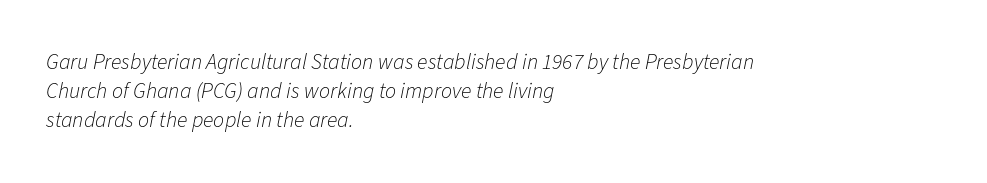
The image shows 22 px text type, italic (leaning right); set left-aligned, normal line spacing (1.32x), normal letter spacing, not underlined.
